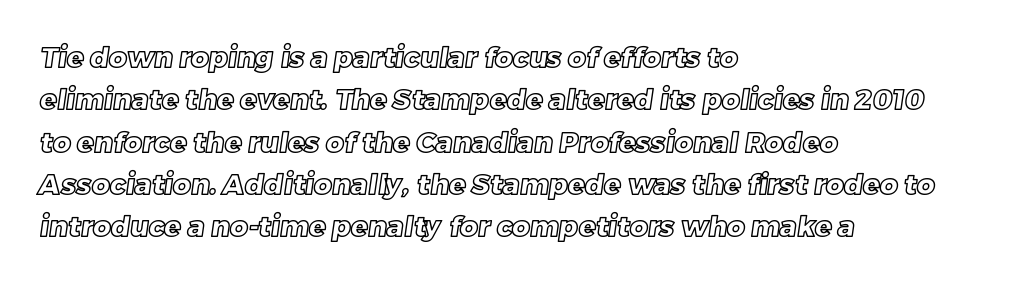
{"width": "normal", "x_height": "large", "monospaced": "no", "underline": "no", "align": "left", "line_spacing": "normal", "line_spacing_ratio": 1.51, "letter_spacing": "normal", "letter_spacing_em": 0.0, "glyph_px": 28}
